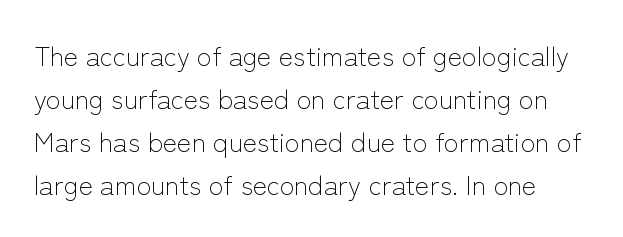
Q: Is the text bold? A: No.
Q: Is the text italic (slanted)? A: No, it is upright.
Q: Is the text underlined? A: No.
Q: Is the spacing between letters normal or unusually wide? A: Normal.
Q: Is the spacing between lines tight, normal or loose? A: Normal.
